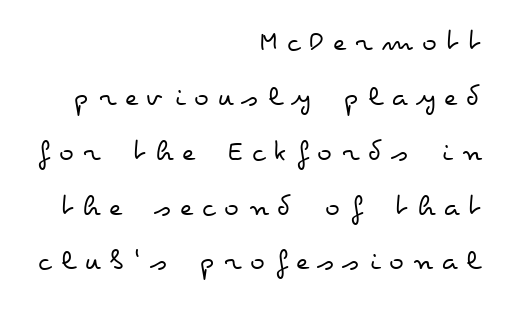
Q: Is the text bold? A: No.
Q: Is the text italic (slanted)? A: No, it is upright.
Q: Is the text underlined? A: No.
Q: How is the paragraph aligned? A: Right-aligned.
Q: Is the spacing between letters normal or unusually wide? A: Unusually wide.
Q: Width (condensed, normal, or wide)? A: Wide.
Q: Stroke contrast? A: Low.
Q: x-height? A: Small.
Q: Monospaced? A: No.
